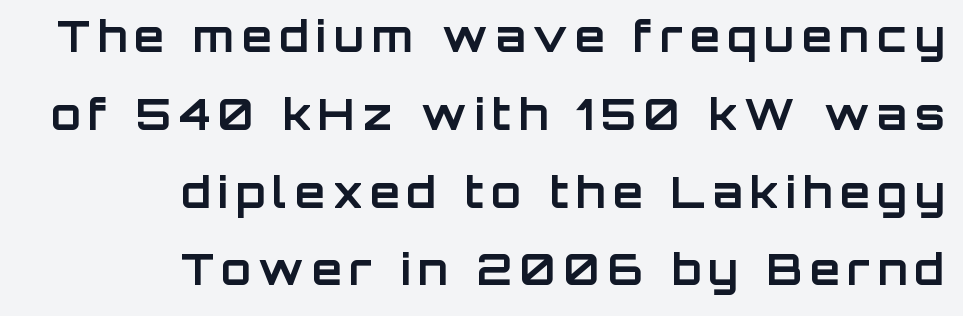
{"serif": "no", "italic": "no", "bold": "yes", "weight": "bold", "width": "normal", "stroke_contrast": "low", "x_height": "large", "monospaced": "no", "underline": "no", "align": "right", "line_spacing_ratio": 1.81, "glyph_px": 43}
